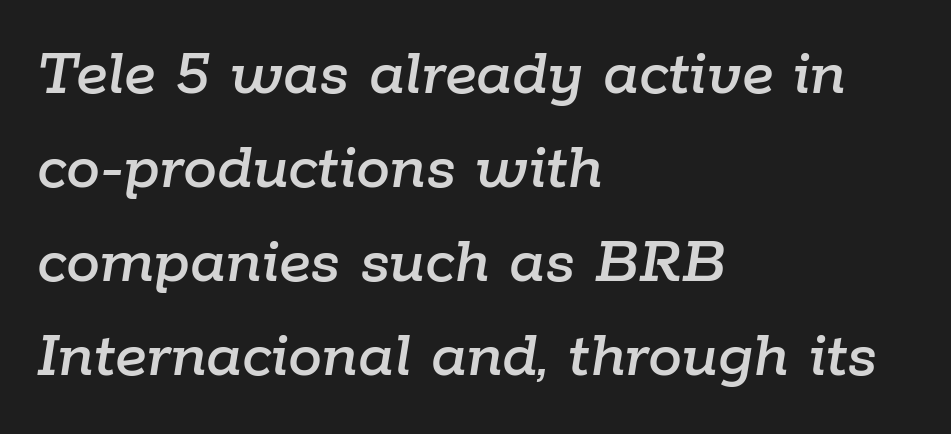
The image shows 68 px text type, italic (leaning right); set left-aligned, normal line spacing (1.38x), normal letter spacing, not underlined; low stroke contrast and a medium x-height.
